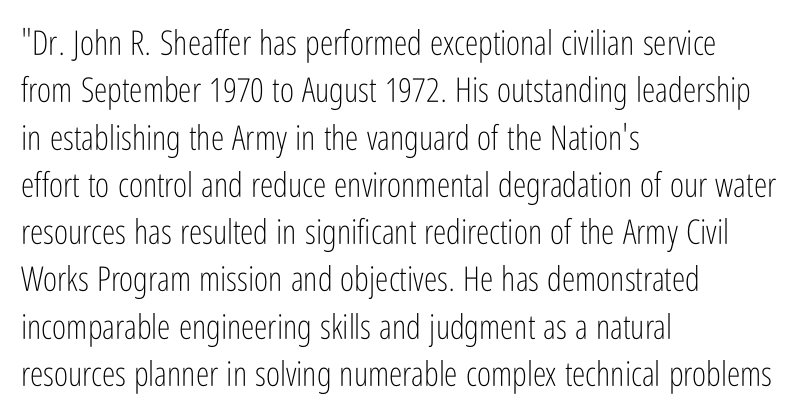
Q: Is the text bold? A: No.
Q: Is the text italic (slanted)? A: No, it is upright.
Q: Is the typeface a serif or a sans-serif typeface? A: Sans-serif.
Q: Is the text underlined? A: No.
Q: How is the paragraph aligned? A: Left-aligned.
Q: Is the spacing between letters normal or unusually wide? A: Normal.
Q: Is the spacing between lines tight, normal or loose? A: Normal.
Q: Width (condensed, normal, or wide)? A: Condensed.
Q: Stroke contrast? A: Low.
Q: x-height? A: Medium.
Q: Monospaced? A: No.
